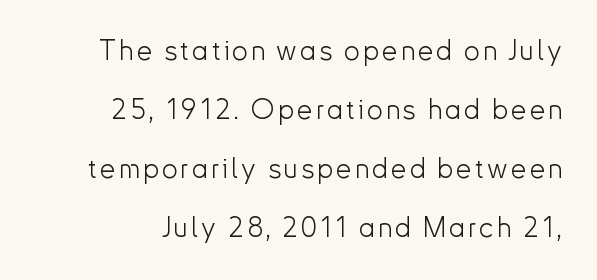
Q: Is the text bold? A: No.
Q: Is the text italic (slanted)? A: No, it is upright.
Q: Is the typeface a serif or a sans-serif typeface? A: Sans-serif.
Q: Is the text underlined? A: No.
Q: Is the spacing between lines tight, normal or loose? A: Loose.
Q: Width (condensed, normal, or wide)? A: Normal.
Q: Stroke contrast? A: Low.
Q: x-height? A: Small.
Q: Monospaced? A: No.
